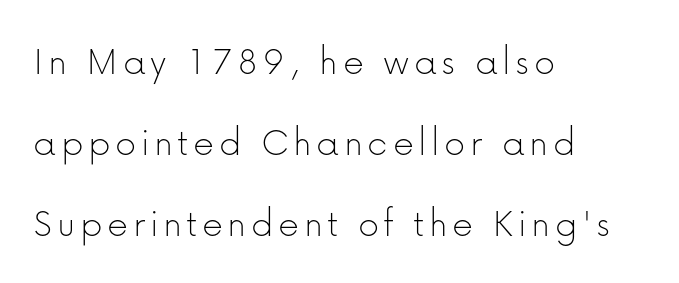
No feet cap the strokes, marking this as sans-serif type. Which margin do the lines hug? The left one — the right edge is uneven. On a weight scale, this lands at 450 or below. The strip under each line holds only bare page.
